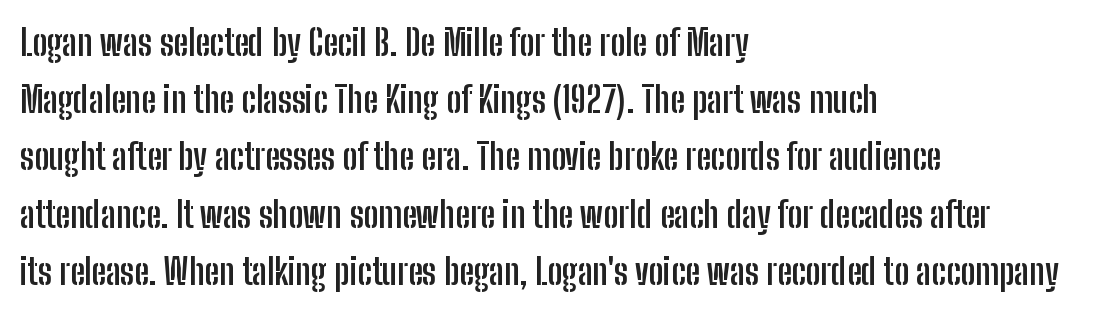
{"serif": "no", "italic": "no", "bold": "yes", "weight": "semibold", "width": "condensed", "stroke_contrast": "low", "x_height": "medium", "monospaced": "no", "underline": "no", "align": "left", "line_spacing": "normal", "line_spacing_ratio": 1.59, "letter_spacing": "normal", "letter_spacing_em": 0.0, "glyph_px": 36}
